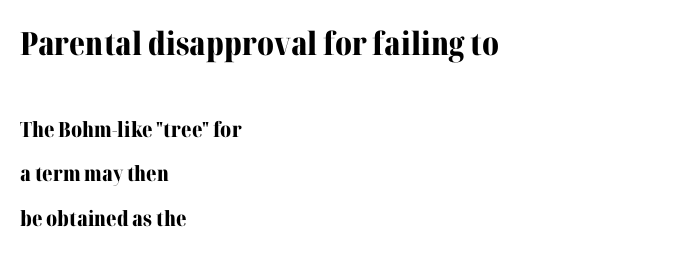
Q: Is the text bold? A: Yes.
Q: Is the text italic (slanted)? A: No, it is upright.
Q: Is the typeface a serif or a sans-serif typeface? A: Serif.
Q: Is the text underlined? A: No.
Q: How is the paragraph aligned? A: Left-aligned.
Q: Is the spacing between letters normal or unusually wide? A: Normal.
Q: Is the spacing between lines tight, normal or loose? A: Loose.
Q: Which block of text is set in a larger size, the first (top) or the second (bottom)? A: The first (top) one.
Q: Width (condensed, normal, or wide)? A: Normal.
Q: Stroke contrast? A: Medium.
Q: x-height? A: Medium.
Q: Monospaced? A: No.
